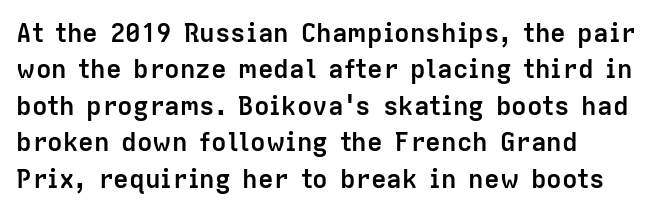
The image shows 26 px bold type, upright; set left-aligned, normal line spacing (1.4x), normal letter spacing, not underlined.
